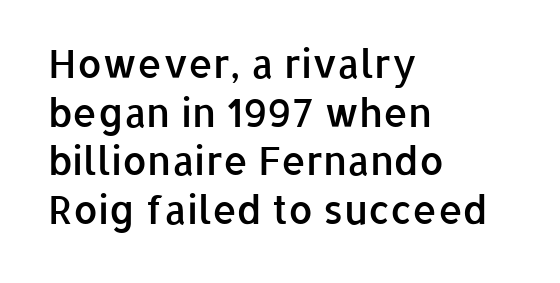
The image shows 39 px semibold sans-serif type, upright; set left-aligned, normal line spacing (1.25x), normal letter spacing, not underlined; low stroke contrast and a medium x-height.
